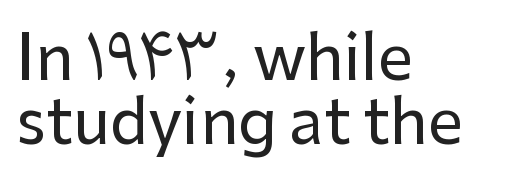
Letter spacing: default. The space between consecutive lines is stingy. The letters advance in unequal steps, a hallmark of proportional type. Descenders are the only things crossing below the line. Rendered with straight, roman letterforms.
